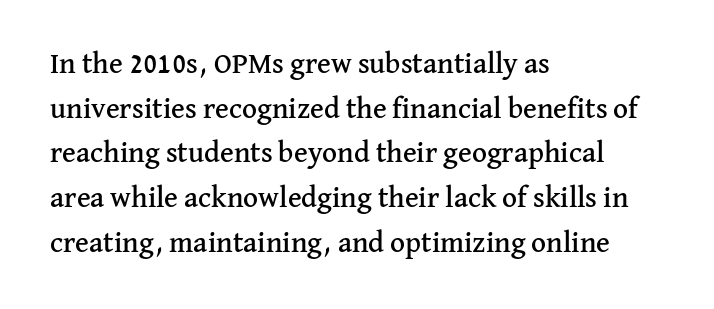
Q: Is the text italic (slanted)? A: No, it is upright.
Q: Is the typeface a serif or a sans-serif typeface? A: Serif.
Q: Is the text underlined? A: No.
Q: How is the paragraph aligned? A: Left-aligned.
Q: Is the spacing between letters normal or unusually wide? A: Normal.
Q: Is the spacing between lines tight, normal or loose? A: Normal.
Q: Width (condensed, normal, or wide)? A: Normal.
Q: Stroke contrast? A: Medium.
Q: x-height? A: Medium.
Q: Monospaced? A: No.
